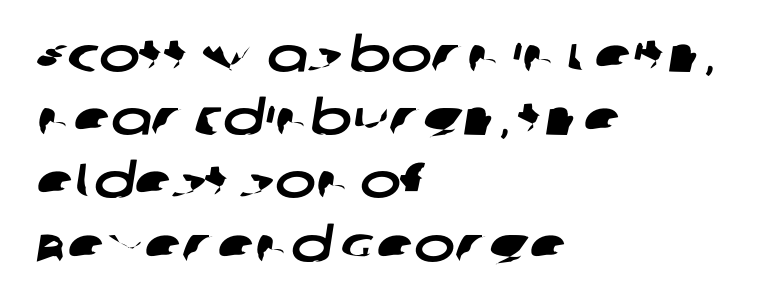
Q: Is the typeface a serif or a sans-serif typeface? A: Sans-serif.
Q: Is the text underlined? A: No.
Q: How is the paragraph aligned? A: Left-aligned.
Q: Is the spacing between letters normal or unusually wide? A: Normal.
Q: Is the spacing between lines tight, normal or loose? A: Normal.
Q: Width (condensed, normal, or wide)? A: Wide.
Q: Stroke contrast? A: Low.
Q: x-height? A: Large.
Q: Monospaced? A: No.
